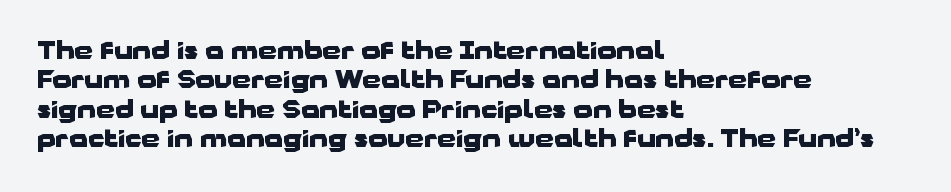
Check the space under the baseline: it is left empty. Words appear dense and cohesive because spacing is normal. Summary of weight: heavy, a full bold. Caption: multi-line text, flush left, ragged right.
